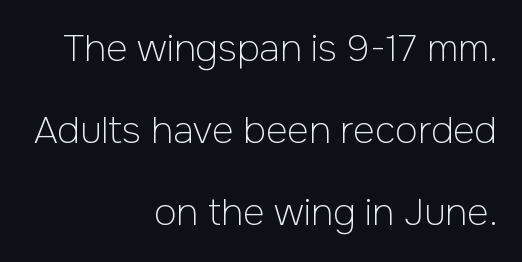
The image shows 37 px light sans-serif type, upright; set right-aligned, loose line spacing (2.21x), normal letter spacing, not underlined; low stroke contrast and a medium x-height.
